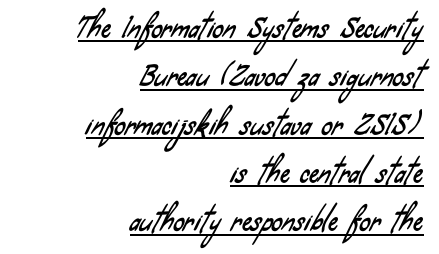
Q: Is the text underlined? A: Yes.
Q: How is the paragraph aligned? A: Right-aligned.
Q: Is the spacing between letters normal or unusually wide? A: Normal.
